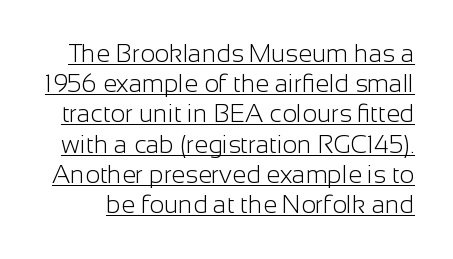
{"italic": "no", "bold": "no", "underline": "yes", "line_spacing_ratio": 1.21, "letter_spacing": "normal", "letter_spacing_em": 0.0, "glyph_px": 25}
